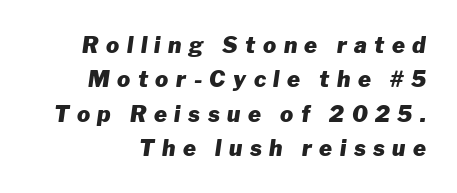
Quick note: italic. The rendering uses a moderate line-height, typical for paragraphs. Quick note: underline off. As a designer I'd log this as weight 700, bold.
